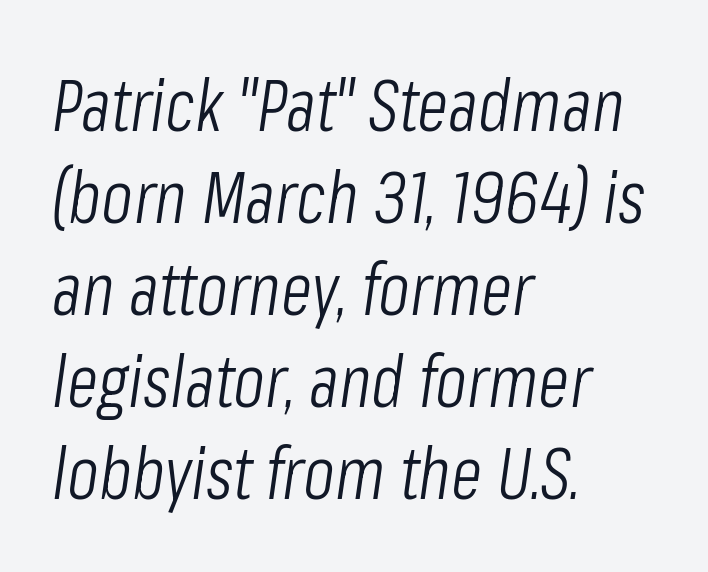
The image shows 73 px light, condensed type, italic (leaning right); set left-aligned, normal line spacing (1.26x), normal letter spacing, not underlined; low stroke contrast and a medium x-height.
